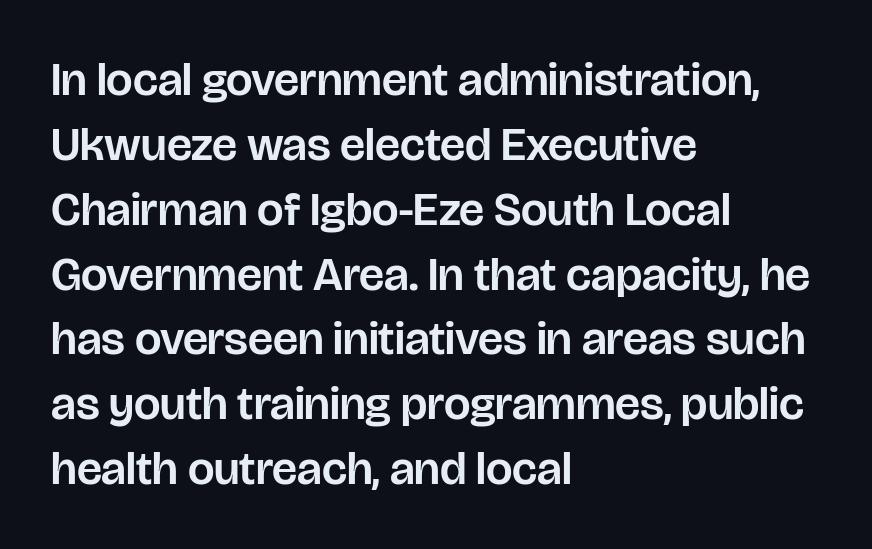
The image shows 47 px sans-serif type, upright; set left-aligned, normal line spacing (1.38x), normal letter spacing, not underlined; low stroke contrast and a large x-height.
